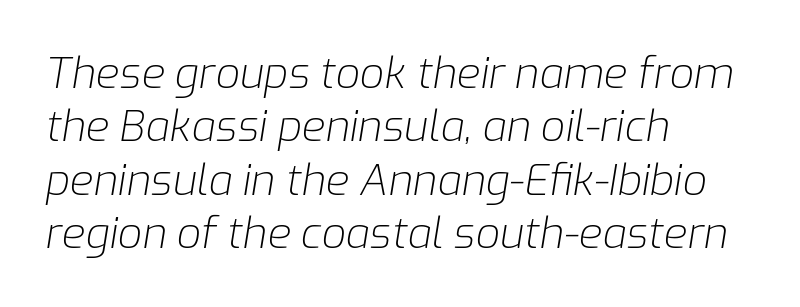
This sample uses plain, unmodified letter spacing. Summary of weight: not heavy and not bold. The passage is arranged the way most books set body copy — flush left. Clear beneath every line of the passage. Here the designer chose a conventional face with non-uniform glyph widths. The specimen reads as italic at a glance.
